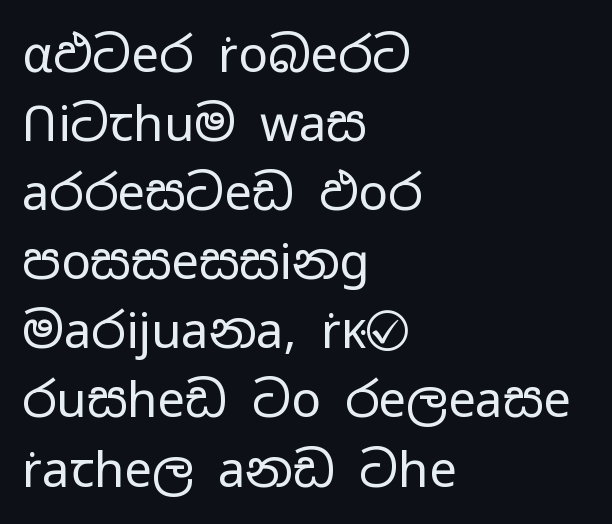
Letterform terminals end flat and unadorned throughout the passage. In terms of letterspacing, this is plain default setting. The letters stand straight up with perfectly vertical stems. Ink coverage per letter is moderate at most. Honestly, there is no underline to notice here at all.
